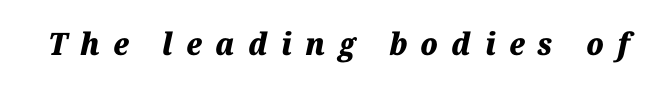
The image shows 31 px heavy type, italic (leaning right); set unusually wide letter spacing (+0.43 em), not underlined; medium stroke contrast and a medium x-height.
